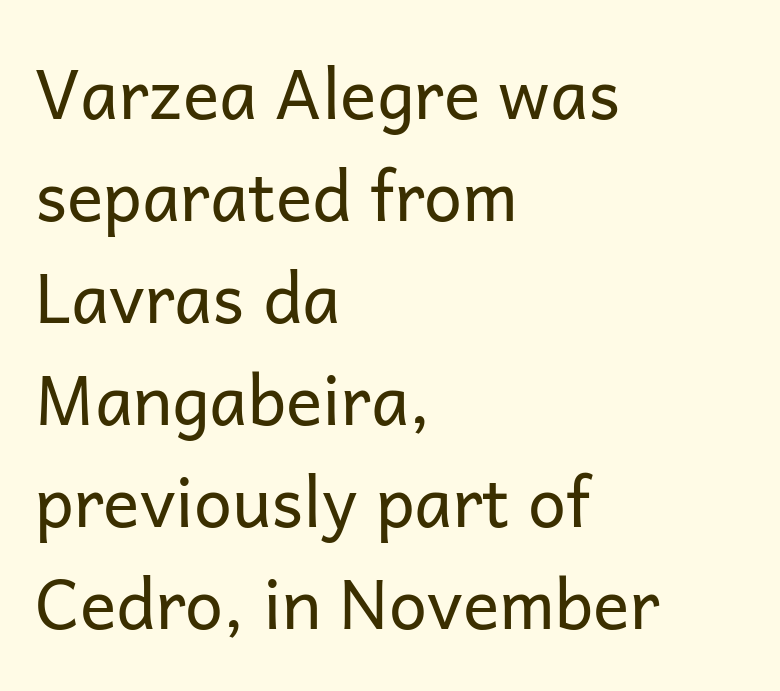
{"serif": "no", "italic": "no", "bold": "no", "weight": "regular", "width": "normal", "stroke_contrast": "low", "x_height": "medium", "monospaced": "no", "underline": "no", "align": "left", "line_spacing": "normal", "line_spacing_ratio": 1.5, "letter_spacing": "normal", "letter_spacing_em": 0.0, "glyph_px": 68}
